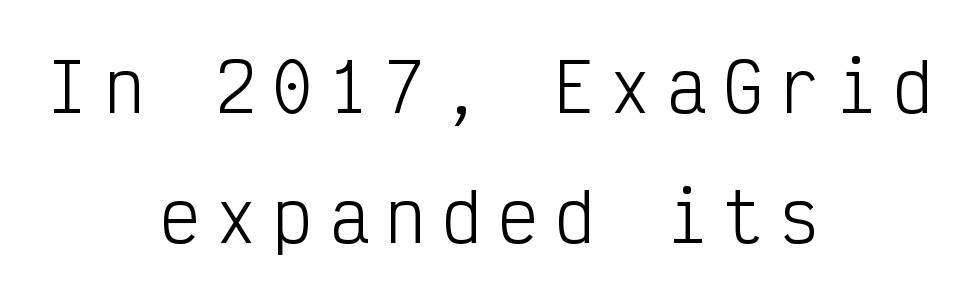
The image shows 67 px light, condensed sans-serif type, upright, monospaced; set centered, loose line spacing (1.94x), unusually wide letter spacing (+0.24 em), not underlined; low stroke contrast and a medium x-height.
